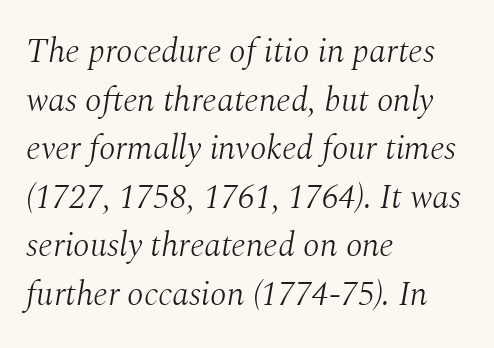
{"serif": "yes", "italic": "yes", "lean": "right", "slant_degrees": 10, "bold": "no", "weight": "light", "width": "normal", "stroke_contrast": "medium", "x_height": "medium", "monospaced": "no", "underline": "no", "align": "left", "line_spacing": "normal", "line_spacing_ratio": 1.43, "letter_spacing": "normal", "letter_spacing_em": 0.0, "glyph_px": 34}
